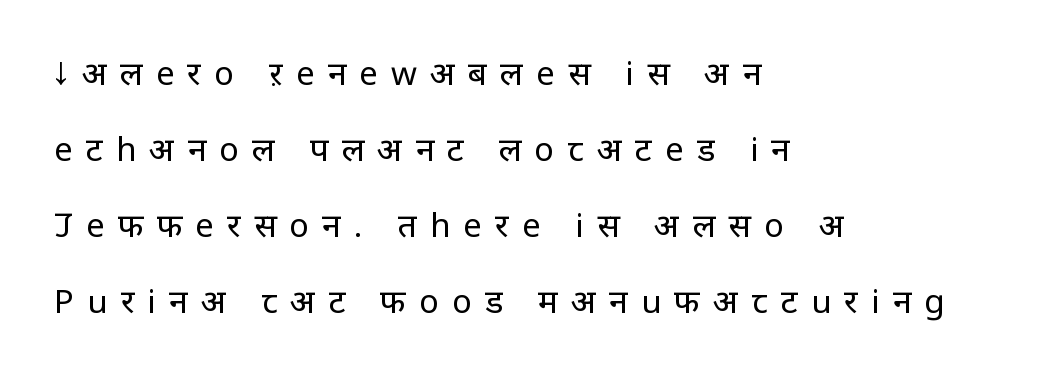
Q: Is the text bold? A: No.
Q: Is the text italic (slanted)? A: No, it is upright.
Q: Is the typeface a serif or a sans-serif typeface? A: Sans-serif.
Q: Is the text underlined? A: No.
Q: How is the paragraph aligned? A: Left-aligned.
Q: Is the spacing between letters normal or unusually wide? A: Unusually wide.
Q: Is the spacing between lines tight, normal or loose? A: Loose.
Q: Width (condensed, normal, or wide)? A: Normal.
Q: Stroke contrast? A: Low.
Q: x-height? A: Large.
Q: Monospaced? A: No.
